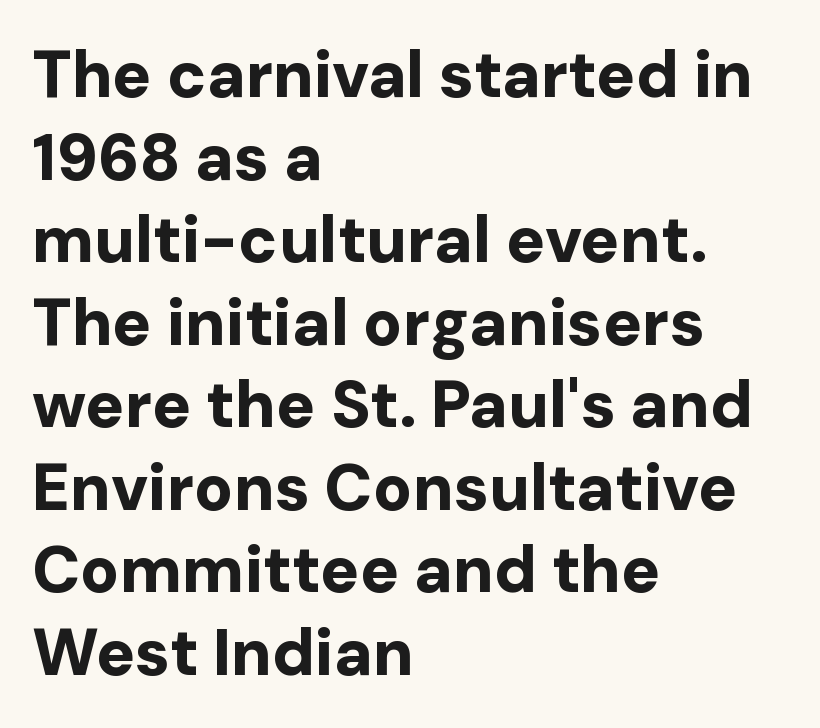
Characters remain perfectly vertical along every line. Examine the stroke ends and you'll find no serifs. Alignment: flush left. The face used here has the dense, thick strokes of a bold.
